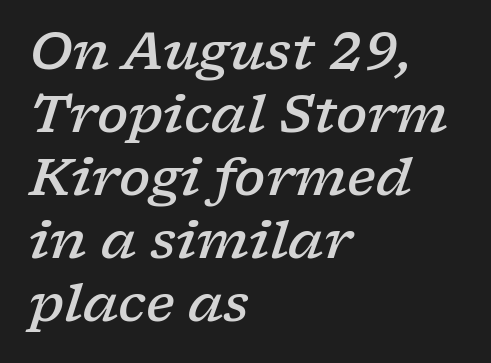
{"serif": "yes", "italic": "yes", "lean": "right", "slant_degrees": 17, "bold": "semi", "weight": "semibold", "width": "wide", "stroke_contrast": "low", "x_height": "medium", "monospaced": "no", "underline": "no", "align": "left", "line_spacing_ratio": 1.21, "letter_spacing": "normal", "letter_spacing_em": 0.0, "glyph_px": 52}
